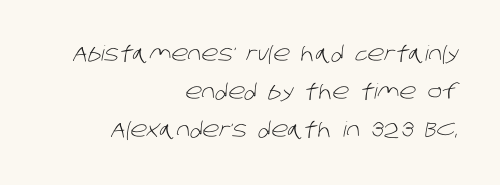
The image shows 21 px text type; set right-aligned, line spacing 1.82x, normal letter spacing, not underlined.
